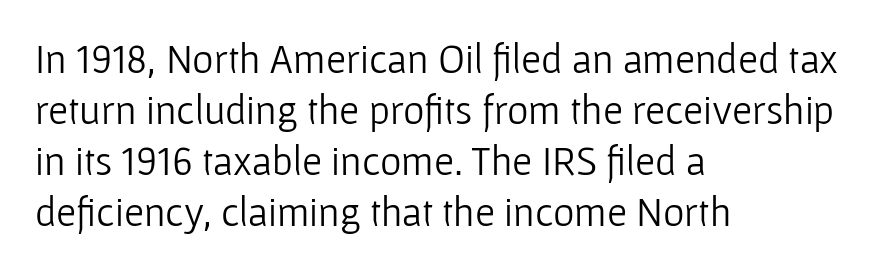
Q: Is the text bold? A: No.
Q: Is the text italic (slanted)? A: No, it is upright.
Q: Is the typeface a serif or a sans-serif typeface? A: Sans-serif.
Q: Is the text underlined? A: No.
Q: How is the paragraph aligned? A: Left-aligned.
Q: Is the spacing between letters normal or unusually wide? A: Normal.
Q: Width (condensed, normal, or wide)? A: Normal.
Q: Stroke contrast? A: Low.
Q: x-height? A: Medium.
Q: Monospaced? A: No.
